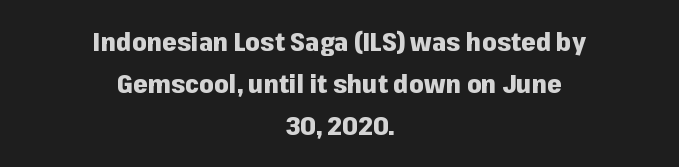
Plenty of ink on the page — the face is bold. Tracking value appears to be zero — textbook default spacing. Lines of text with bare space underneath. Notice how the passage keeps no hard edge, just a central spine.
